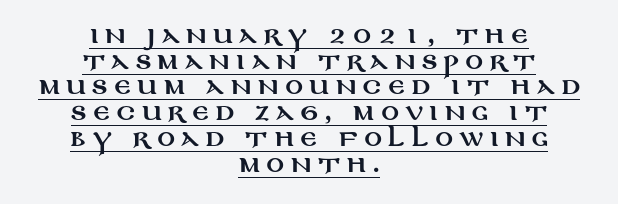
{"italic": "no", "underline": "yes", "align": "center", "line_spacing_ratio": 1.17, "letter_spacing": "wide", "letter_spacing_em": 0.29, "glyph_px": 22}
